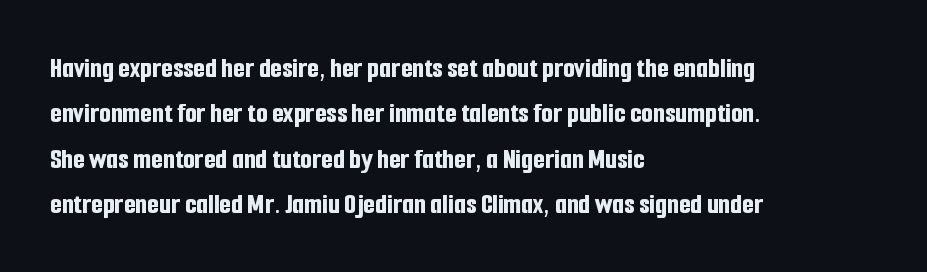
{"serif": "no", "italic": "no", "bold": "yes", "weight": "bold", "width": "condensed", "stroke_contrast": "low", "x_height": "medium", "monospaced": "no", "underline": "no", "align": "left", "line_spacing": "normal", "line_spacing_ratio": 1.51, "letter_spacing": "normal", "letter_spacing_em": 0.0, "glyph_px": 30}
